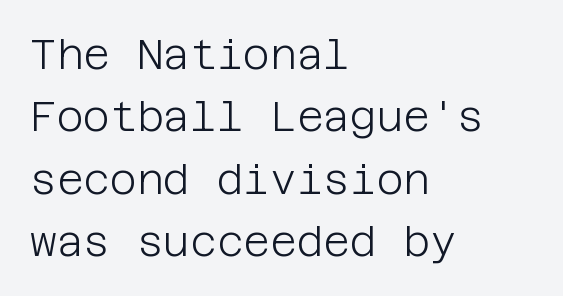
Q: Is the text bold? A: No.
Q: Is the text italic (slanted)? A: No, it is upright.
Q: Is the typeface a serif or a sans-serif typeface? A: Sans-serif.
Q: Is the text underlined? A: No.
Q: How is the paragraph aligned? A: Left-aligned.
Q: Is the spacing between letters normal or unusually wide? A: Normal.
Q: Is the spacing between lines tight, normal or loose? A: Normal.
Q: Width (condensed, normal, or wide)? A: Normal.
Q: Stroke contrast? A: Low.
Q: x-height? A: Large.
